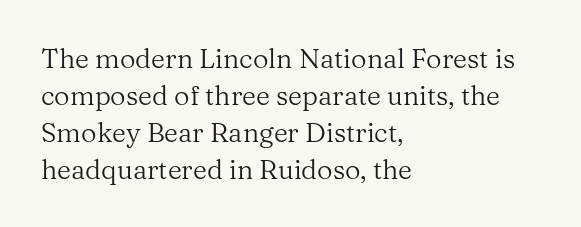
Q: Is the text bold? A: No.
Q: Is the text italic (slanted)? A: No, it is upright.
Q: Is the text underlined? A: No.
Q: How is the paragraph aligned? A: Left-aligned.
Q: Is the spacing between letters normal or unusually wide? A: Normal.
Q: Is the spacing between lines tight, normal or loose? A: Normal.
